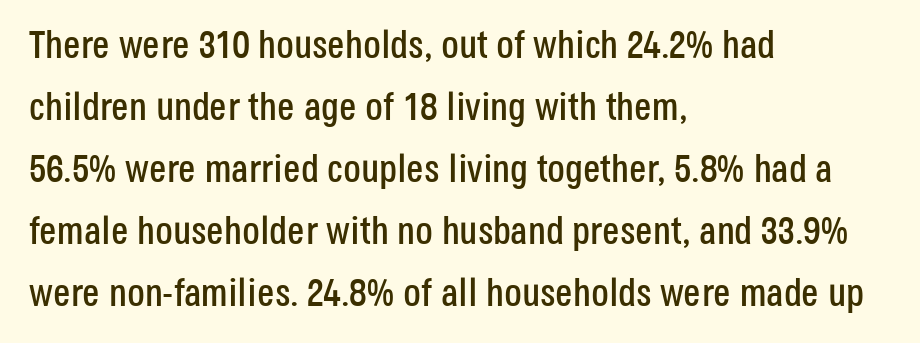
The image shows 39 px condensed sans-serif type, upright; set left-aligned, normal line spacing (1.59x), normal letter spacing, not underlined; low stroke contrast and a large x-height.
